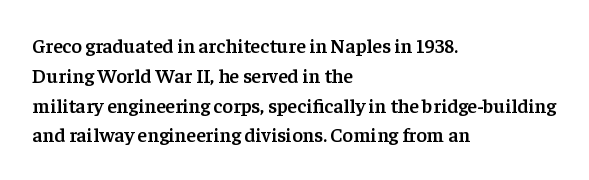
If you measured baseline to baseline, you'd find a middling distance. Summary of weight: moderately heavy, a semibold. Tracking value appears to be zero — textbook default spacing. Underline: absent. Style check: upright.
